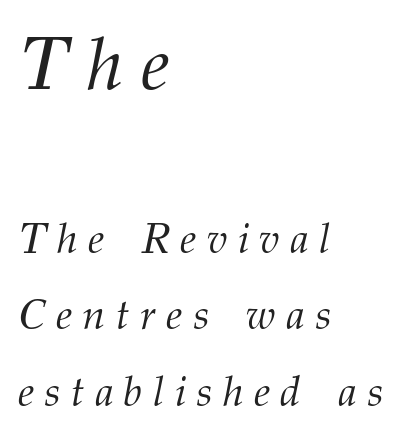
Q: Is the text bold? A: No.
Q: Is the text italic (slanted)? A: Yes, it leans right by about 12 degrees.
Q: Is the typeface a serif or a sans-serif typeface? A: Serif.
Q: Is the text underlined? A: No.
Q: How is the paragraph aligned? A: Left-aligned.
Q: Is the spacing between letters normal or unusually wide? A: Unusually wide.
Q: Which block of text is set in a larger size, the first (top) or the second (bottom)? A: The first (top) one.
Q: Width (condensed, normal, or wide)? A: Normal.
Q: Stroke contrast? A: Medium.
Q: x-height? A: Medium.
Q: Monospaced? A: No.
